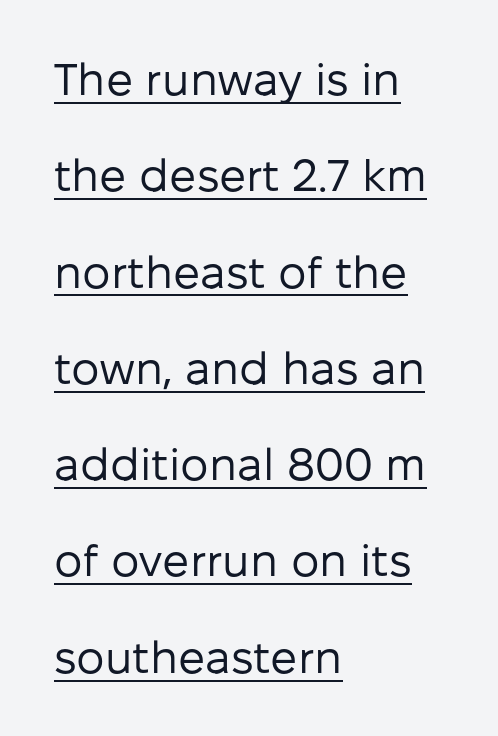
The image shows 45 px regular-weight sans-serif type, upright; set left-aligned, loose line spacing (2.14x), normal letter spacing, underlined; low stroke contrast and a medium x-height.
